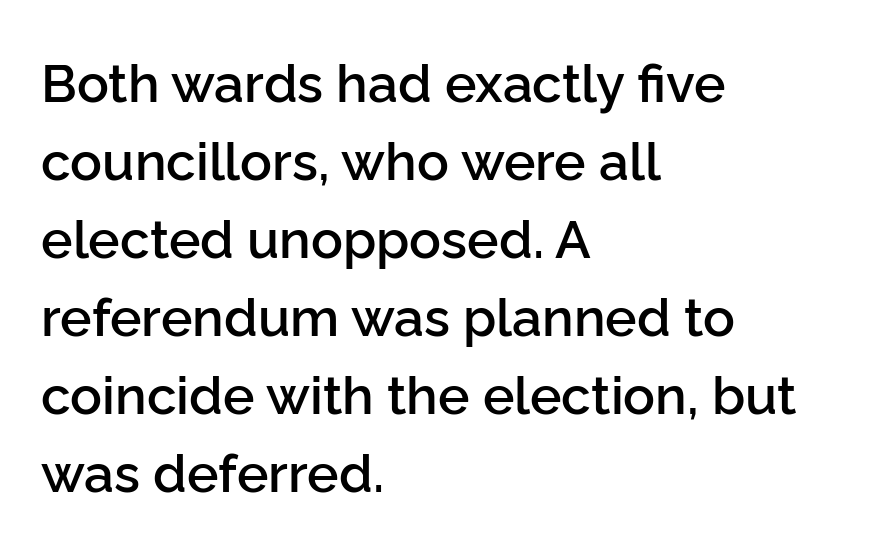
{"serif": "no", "italic": "no", "bold": "semi", "weight": "semibold", "width": "normal", "stroke_contrast": "low", "x_height": "medium", "monospaced": "no", "underline": "no", "align": "left", "line_spacing": "normal", "line_spacing_ratio": 1.47, "letter_spacing": "normal", "letter_spacing_em": 0.0, "glyph_px": 53}
